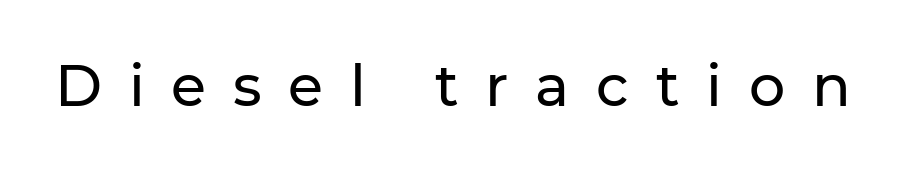
Observe the wide spacing: letters keep a clear distance from each other. The glyphs are unaccompanied by any horizontal stroke below them. Here the designer chose a conventional face with non-uniform glyph widths. The letters stand upright; this is a roman face. Unlike a traditional serif, this face leaves its strokes unadorned.
